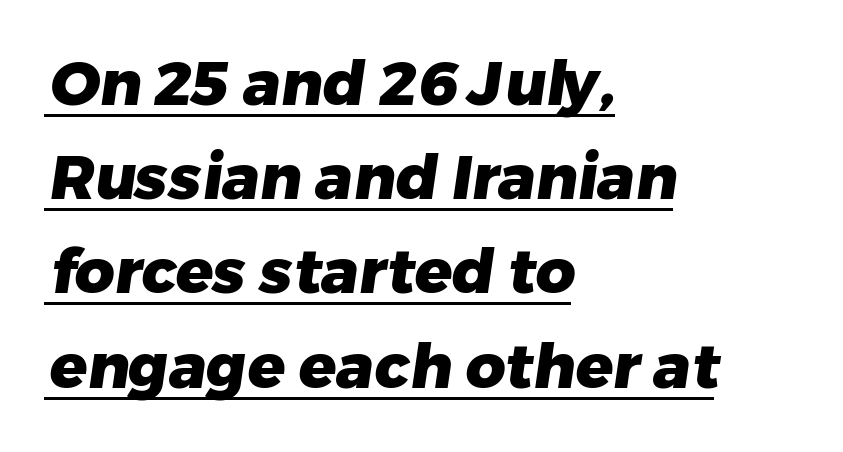
The image shows 62 px heavy sans-serif type; set left-aligned, normal line spacing (1.52x), normal letter spacing, underlined; low stroke contrast and a medium x-height.
